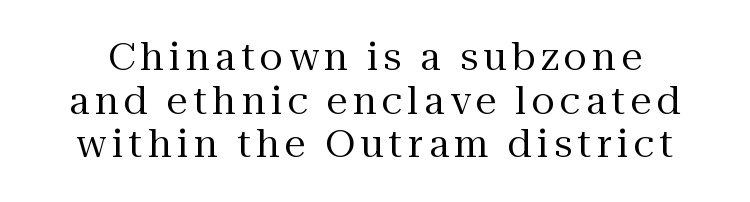
{"serif": "yes", "italic": "no", "bold": "no", "weight": "regular", "width": "normal", "stroke_contrast": "medium", "x_height": "medium", "monospaced": "no", "underline": "no", "line_spacing": "tight", "line_spacing_ratio": 1.15, "glyph_px": 38}
